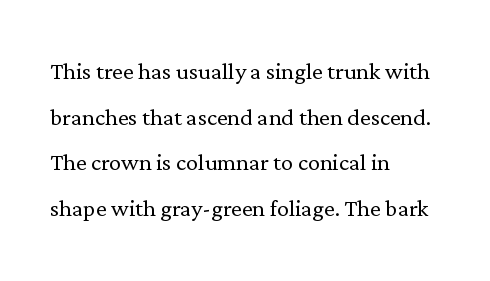
The image shows 30 px light serif type, upright; set left-aligned, normal line spacing (1.52x), normal letter spacing, not underlined; low stroke contrast and a medium x-height.
